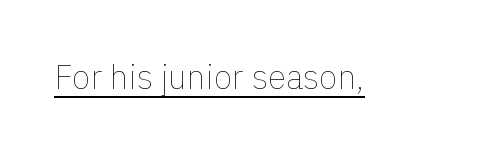
The characters are drawn with everyday or finer stroke widths. The lettering stays uniformly vertical, giving the passage a roman look. This rendering features underlined lettering. This rendering leaves character spacing at its baseline value. Looks like regular typesetting: each glyph gets only the width it needs.
